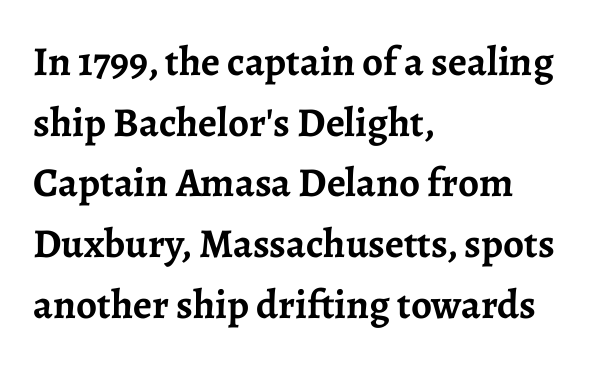
The image shows 41 px semibold serif type, upright; set left-aligned, normal line spacing (1.48x), normal letter spacing, not underlined; low stroke contrast and a medium x-height.
